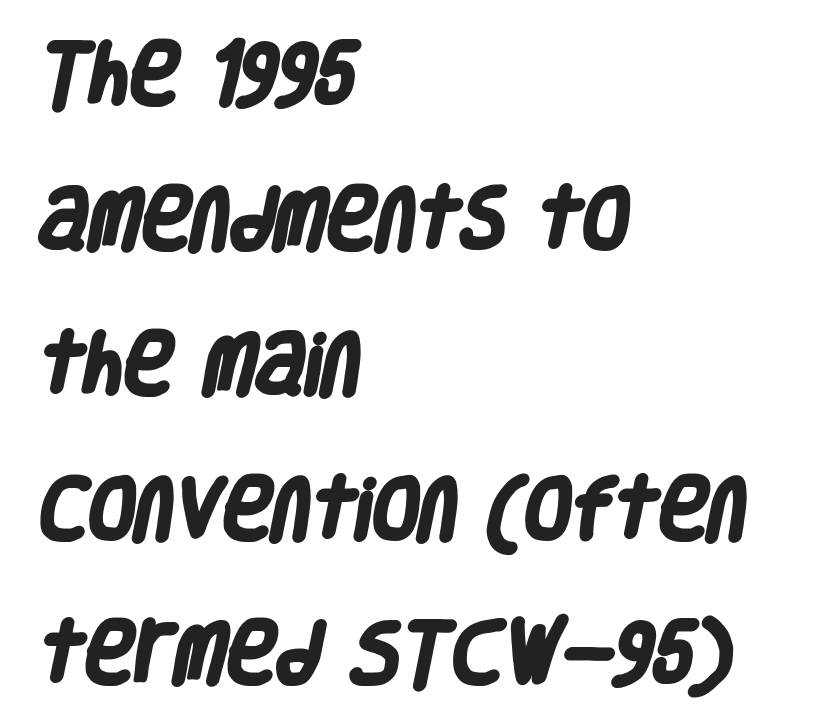
The lines are spread far apart with generous leading. Clear beneath every line of the passage. The letters advance in unequal steps, a hallmark of proportional type. Nobody touched the tracking dial on this one.
